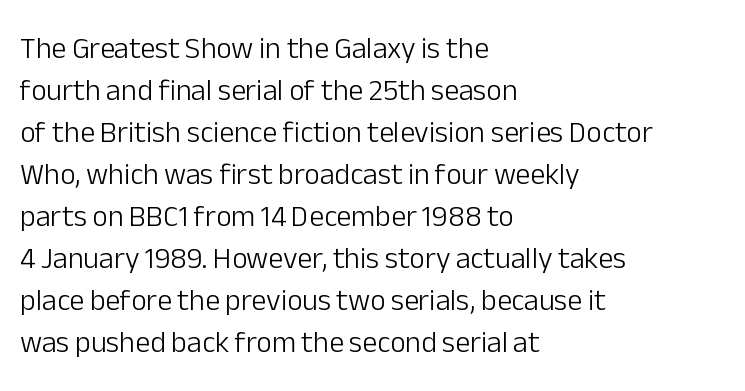
The image shows 30 px light sans-serif type, upright; set left-aligned, normal line spacing (1.4x), normal letter spacing, not underlined; low stroke contrast and a medium x-height.
